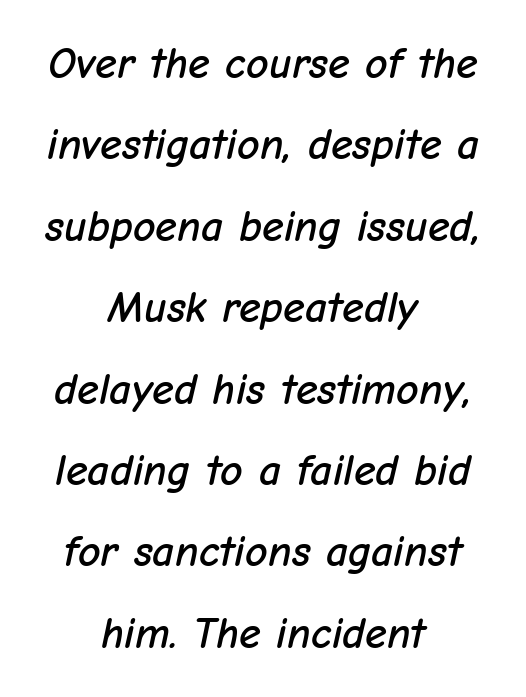
{"italic": "yes", "lean": "right", "slant_degrees": 12, "width": "normal", "stroke_contrast": "low", "x_height": "medium", "monospaced": "no", "underline": "no", "align": "center", "line_spacing_ratio": 1.85, "letter_spacing": "normal", "letter_spacing_em": 0.0, "glyph_px": 44}
